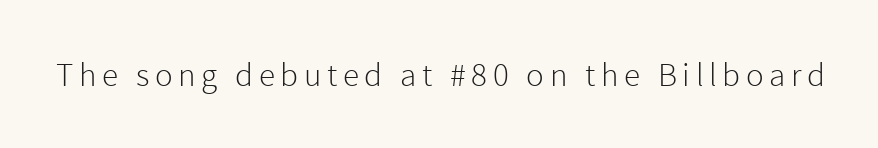
Q: Is the text bold? A: No.
Q: Is the text italic (slanted)? A: No, it is upright.
Q: Is the typeface a serif or a sans-serif typeface? A: Sans-serif.
Q: Is the text underlined? A: No.
Q: Width (condensed, normal, or wide)? A: Normal.
Q: x-height? A: Medium.
Q: Monospaced? A: No.
